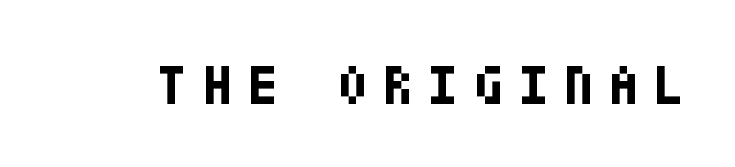
The image shows 56 px bold, condensed sans-serif type, upright; set unusually wide letter spacing (+0.26 em), not underlined; low stroke contrast and a large x-height.
